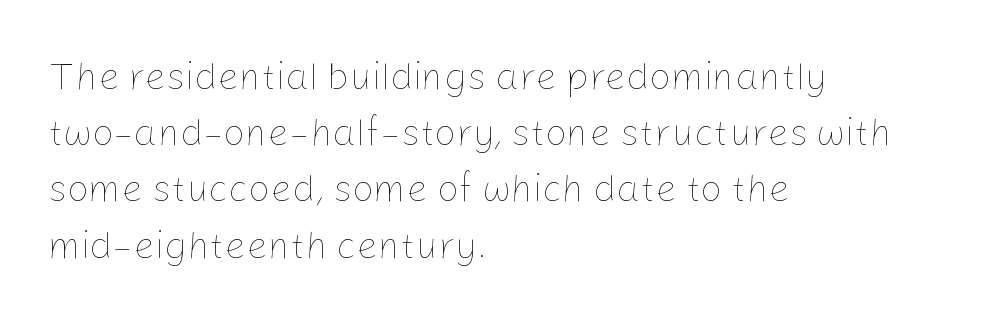
Q: Is the text bold? A: No.
Q: Is the text italic (slanted)? A: No, it is upright.
Q: Is the text underlined? A: No.
Q: How is the paragraph aligned? A: Left-aligned.
Q: Is the spacing between letters normal or unusually wide? A: Normal.
Q: Is the spacing between lines tight, normal or loose? A: Normal.
Q: Width (condensed, normal, or wide)? A: Normal.
Q: Stroke contrast? A: Low.
Q: x-height? A: Medium.
Q: Monospaced? A: No.
